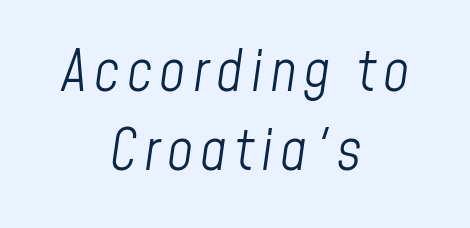
The image shows 57 px light, condensed type, italic (leaning right); set centered, normal line spacing (1.39x), not underlined; low stroke contrast and a medium x-height.
